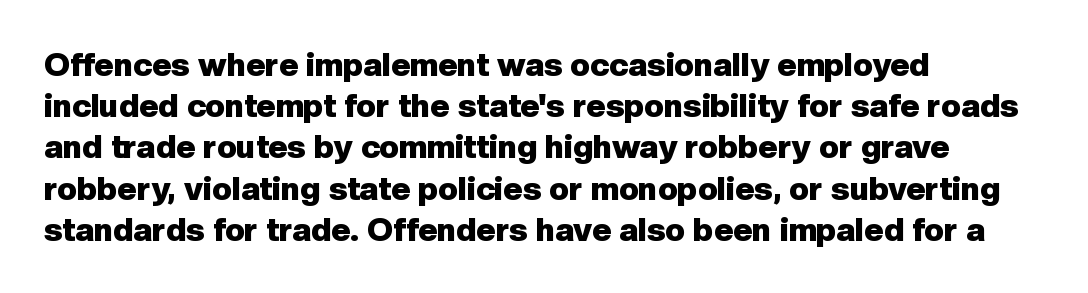
The image shows 33 px heavy sans-serif type, upright; set left-aligned, normal line spacing (1.25x), normal letter spacing, not underlined; low stroke contrast and a medium x-height.
